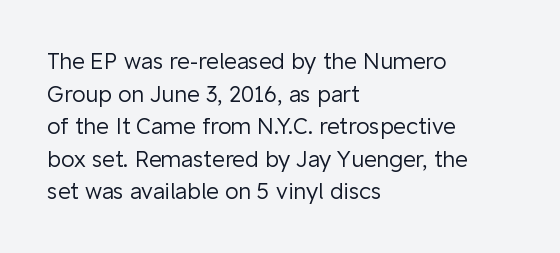
Rows of type keep a routine distance in the vertical direction. The space beneath each line is pristine and unruled. Which margin do the lines hug? The left one — the right edge is uneven. The letterforms sit shoulder to shoulder at normal distance.
